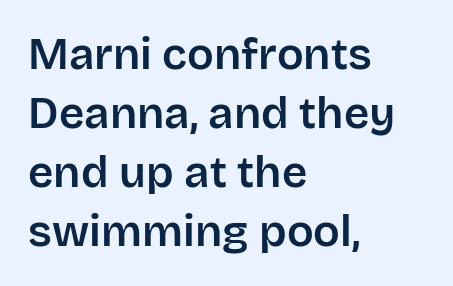
The image shows 44 px sans-serif type, upright; set left-aligned, normal line spacing (1.34x), normal letter spacing, not underlined; low stroke contrast and a large x-height.
